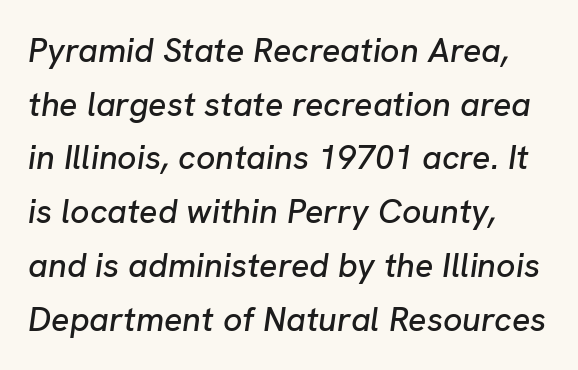
The image shows 34 px text type, italic (leaning right); set left-aligned, normal line spacing (1.58x), normal letter spacing, not underlined; low stroke contrast and a medium x-height.
